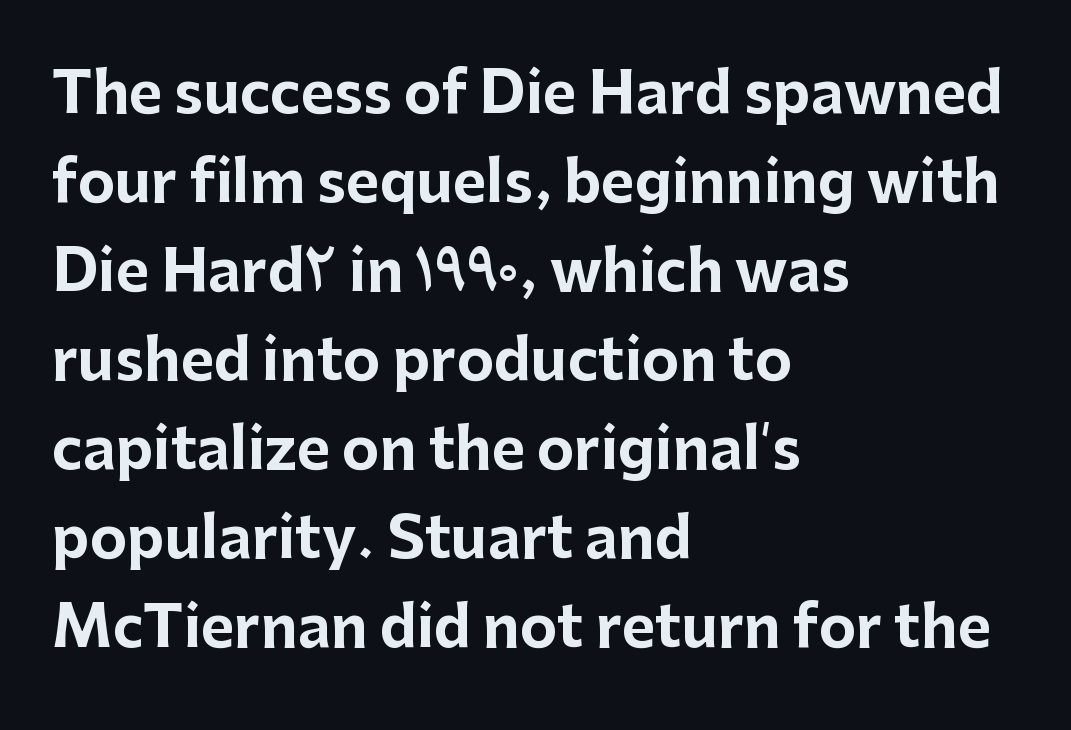
The image shows 57 px bold sans-serif type, upright; set left-aligned, normal line spacing (1.56x), normal letter spacing, not underlined; low stroke contrast and a medium x-height.
